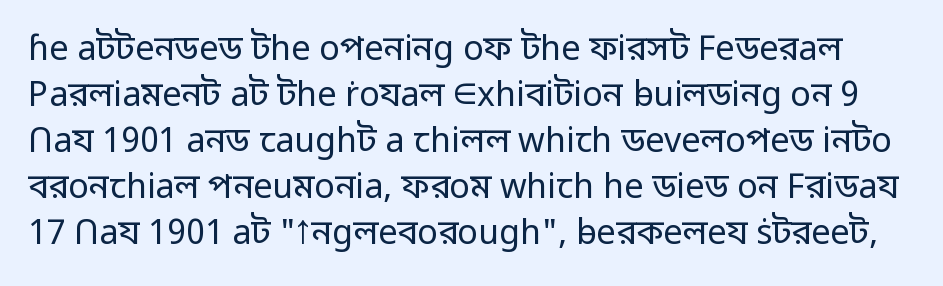
The image shows 34 px regular-weight sans-serif type, upright; set normal line spacing (1.35x), normal letter spacing, not underlined; low stroke contrast and a medium x-height.
